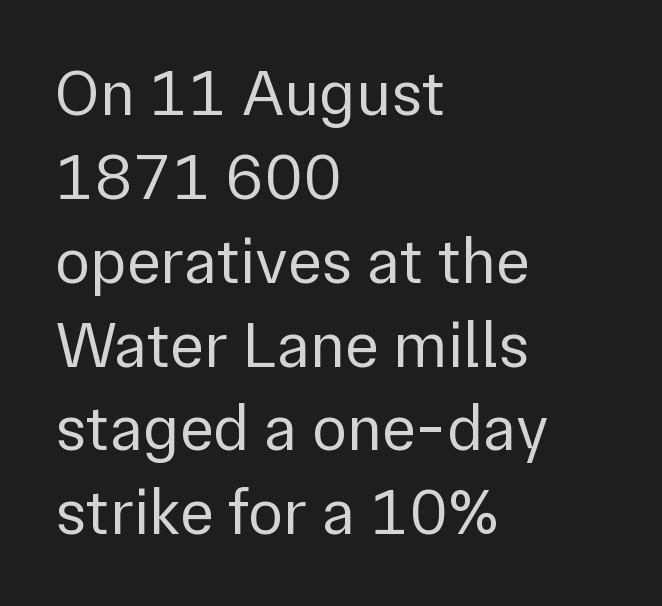
Baseline-to-baseline distance is the conventional proportion of letter height. Leftover space on each line is placed entirely after the last word. If you drew a line through each stem, it would be perfectly vertical. Descender tails drop into unmarked territory. Is this a sans? Yes — the strokes have no serifs. Proportional: the letters do not fall into vertical columns.
